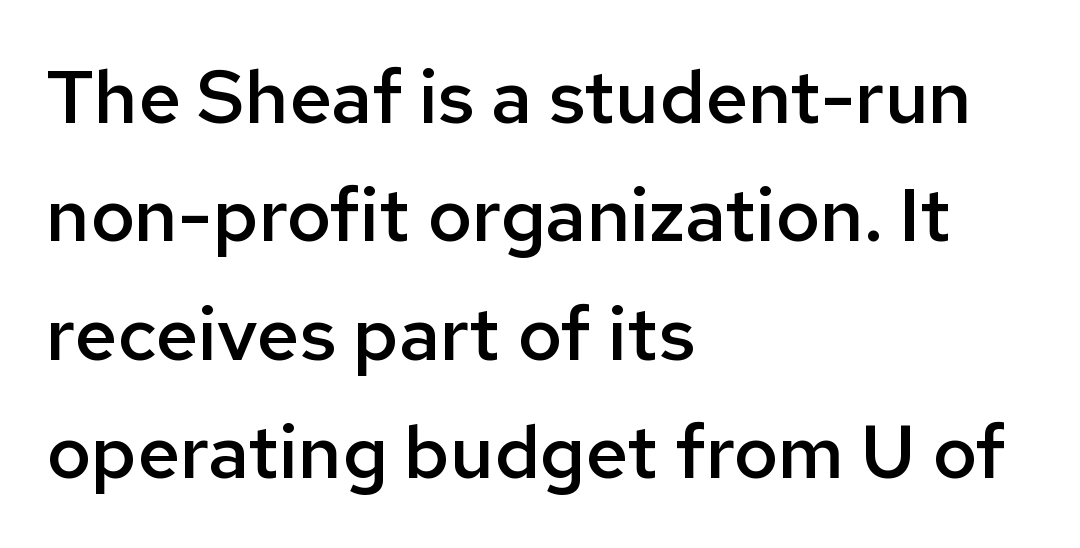
Normally led — the rows are evenly, conventionally spaced. In terms of posture, this sample is upright. Check the space under the baseline: it is left empty. Is the block centered? No — it sits flush against the left margin. To sum up the face: it is a sans, with no serifs.
